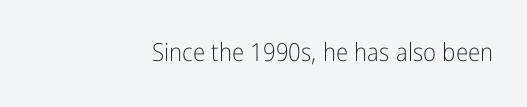
{"italic": "no", "bold": "no", "underline": "no", "align": "right", "letter_spacing": "normal", "letter_spacing_em": 0.0, "glyph_px": 25}
